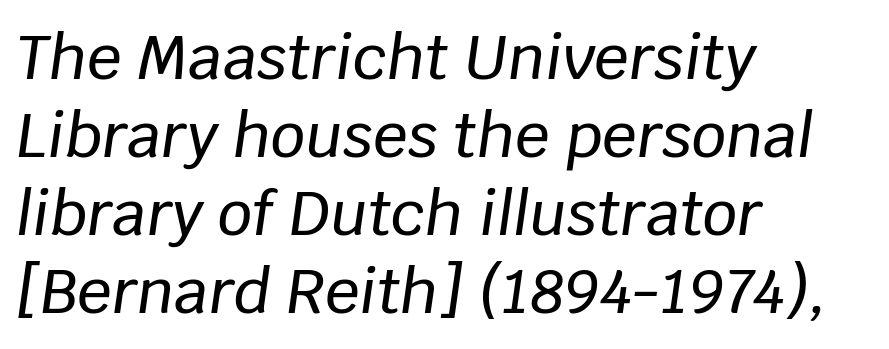
{"italic": "yes", "lean": "right", "slant_degrees": 8, "width": "normal", "stroke_contrast": "low", "x_height": "large", "monospaced": "no", "underline": "no", "align": "left", "line_spacing": "normal", "line_spacing_ratio": 1.28, "letter_spacing": "normal", "letter_spacing_em": 0.0, "glyph_px": 61}
